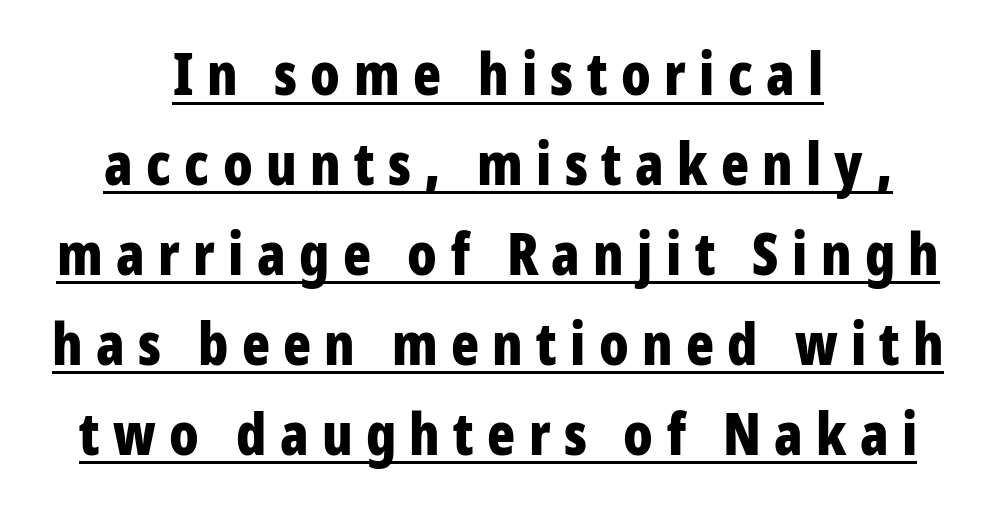
Q: Is the text bold? A: Yes.
Q: Is the text italic (slanted)? A: No, it is upright.
Q: Is the typeface a serif or a sans-serif typeface? A: Sans-serif.
Q: Is the text underlined? A: Yes.
Q: How is the paragraph aligned? A: Centered.
Q: Is the spacing between letters normal or unusually wide? A: Unusually wide.
Q: Is the spacing between lines tight, normal or loose? A: Normal.
Q: Width (condensed, normal, or wide)? A: Condensed.
Q: Stroke contrast? A: Low.
Q: x-height? A: Medium.
Q: Monospaced? A: No.
